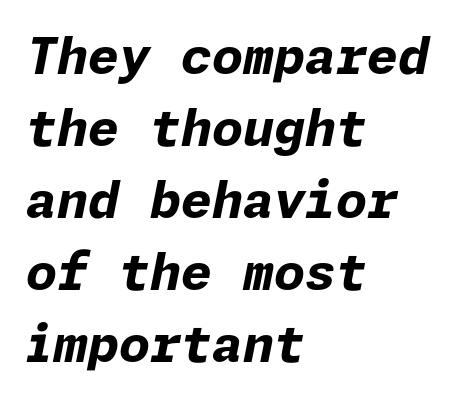
Caption: standard tracking, unaltered. The lettering tilts uniformly, giving the passage an italic look. A dark, heavy texture on the line: the type is bold. What's the leading like? Ordinary, nothing unusual. Letters rest on an invisible, unmarked baseline. The text block is weighted toward the left margin, trailing off unevenly rightward.
